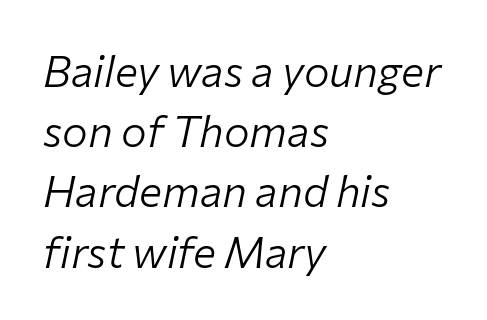
The image shows 43 px light type, italic (leaning right); set left-aligned, normal line spacing (1.4x), normal letter spacing, not underlined; low stroke contrast and a medium x-height.
